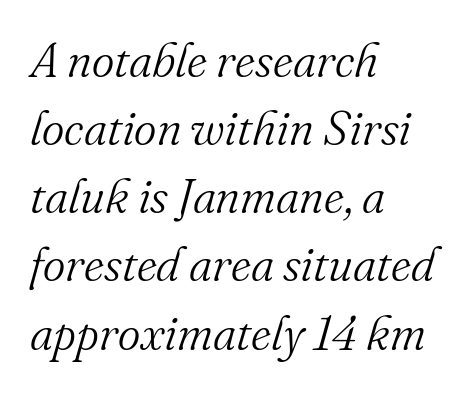
Each letter keeps its own natural width here, so spacing adapts to shape. Compared with a typical body face, this is equally light or lighter still. Honestly, the letter spacing is just normal — you wouldn't notice it. If you drew a ruler down the left edge, every line would touch it. The whole block is typeset with a tilt. The designer went with a serif here, giving each stem small feet.
